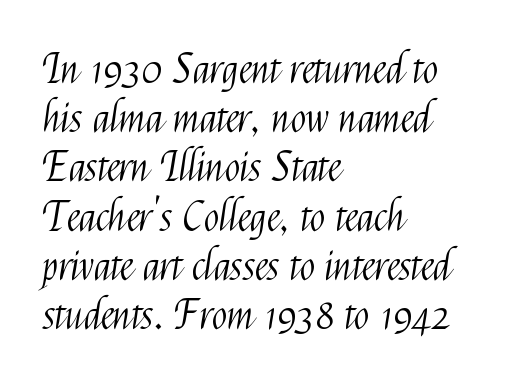
The image shows 41 px light, condensed sans-serif type; set left-aligned, line spacing 1.2x, normal letter spacing, not underlined; medium stroke contrast and a medium x-height.
